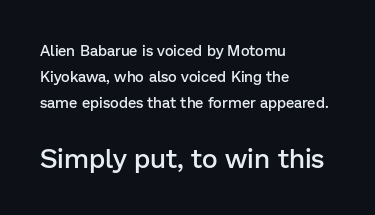
The image shows 27 px text type, upright; set left-aligned, line spacing 1.75x, normal letter spacing, not underlined; the second (bottom) block is 1.8x larger.
